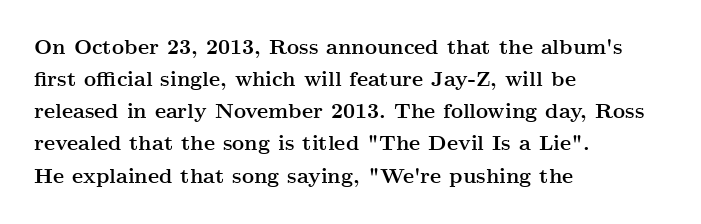
{"italic": "no", "bold": "yes", "underline": "no", "align": "left", "line_spacing": "normal", "line_spacing_ratio": 1.53, "letter_spacing": "normal", "letter_spacing_em": 0.0, "glyph_px": 21}
